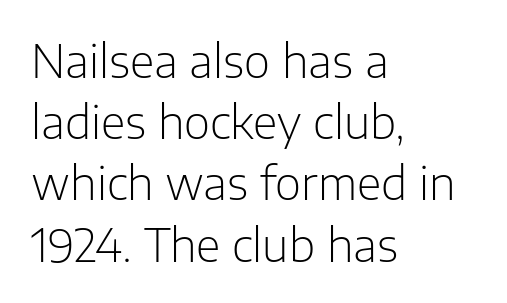
{"serif": "no", "italic": "no", "bold": "no", "weight": "light", "width": "normal", "stroke_contrast": "low", "x_height": "medium", "monospaced": "no", "underline": "no", "align": "left", "line_spacing": "normal", "line_spacing_ratio": 1.36, "letter_spacing": "normal", "letter_spacing_em": 0.0, "glyph_px": 45}
